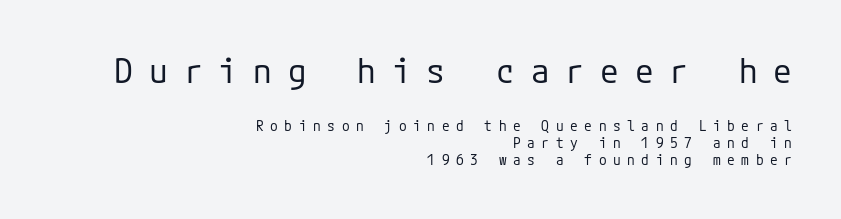
The image shows 34 px regular-weight sans-serif type, upright; set right-aligned, line spacing 1.21x, unusually wide letter spacing (+0.47 em), not underlined; the first (top) block is 2.43x larger; low stroke contrast and a medium x-height.
